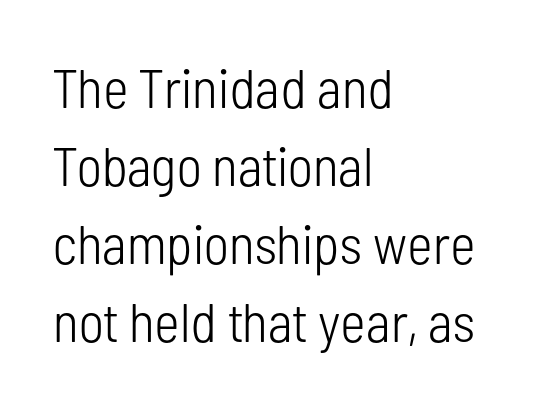
Q: Is the text bold? A: No.
Q: Is the text italic (slanted)? A: No, it is upright.
Q: Is the typeface a serif or a sans-serif typeface? A: Sans-serif.
Q: Is the text underlined? A: No.
Q: How is the paragraph aligned? A: Left-aligned.
Q: Is the spacing between letters normal or unusually wide? A: Normal.
Q: Is the spacing between lines tight, normal or loose? A: Normal.
Q: Width (condensed, normal, or wide)? A: Condensed.
Q: Stroke contrast? A: Low.
Q: x-height? A: Medium.
Q: Monospaced? A: No.
